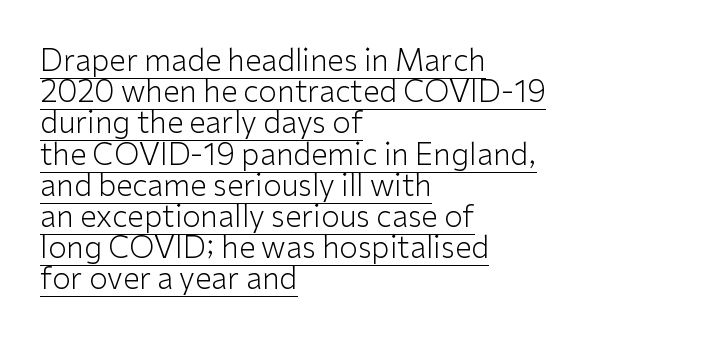
The image shows 30 px light sans-serif type, upright; set left-aligned, tight line spacing (1.04x), normal letter spacing, underlined; low stroke contrast and a medium x-height.
